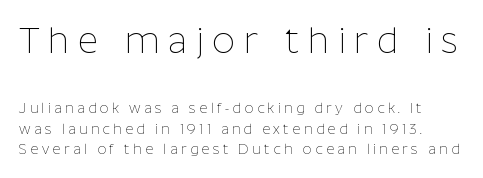
The image shows 36 px thin sans-serif type, upright; set normal line spacing (1.46x), unusually wide letter spacing (+0.24 em), not underlined; the first (top) block is 2.57x larger; low stroke contrast and a medium x-height.
